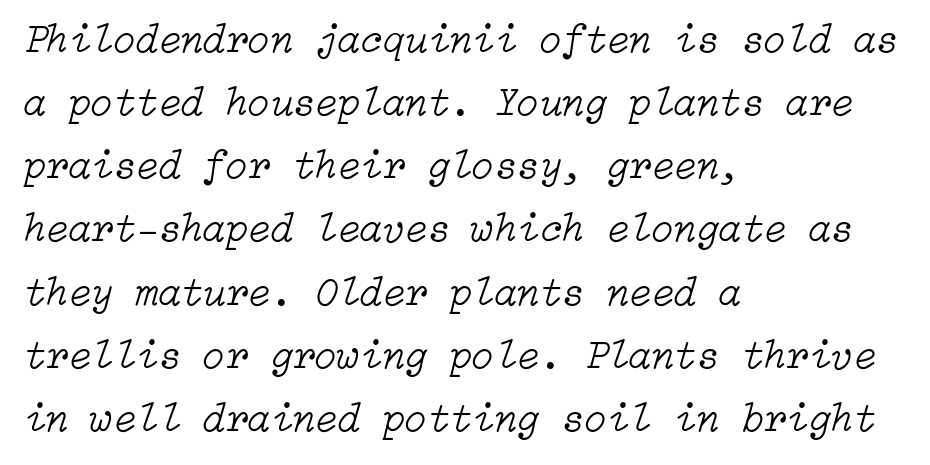
This rendering features lettering with no underline. The cut favours lightness, reaching ordinary text weight at its darkest. Regarding leading, the lines here are spaced in the standard way. If you drew a line through each stem, it would be angled.
